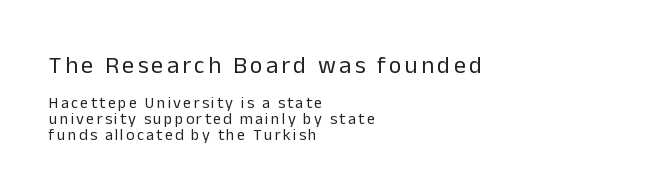
Q: Is the text bold? A: No.
Q: Is the text italic (slanted)? A: No, it is upright.
Q: Is the text underlined? A: No.
Q: How is the paragraph aligned? A: Left-aligned.
Q: Is the spacing between lines tight, normal or loose? A: Tight.
Q: Which block of text is set in a larger size, the first (top) or the second (bottom)? A: The first (top) one.
